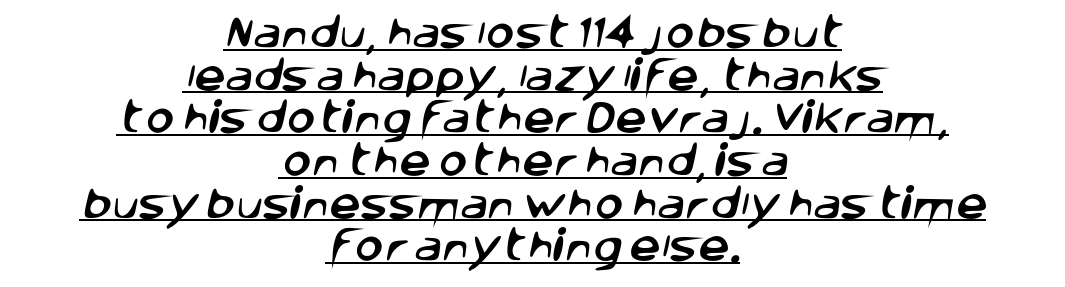
{"serif": "no", "width": "normal", "stroke_contrast": "low", "x_height": "large", "monospaced": "no", "underline": "yes", "align": "center", "line_spacing_ratio": 1.22, "letter_spacing": "normal", "letter_spacing_em": 0.0, "glyph_px": 35}
